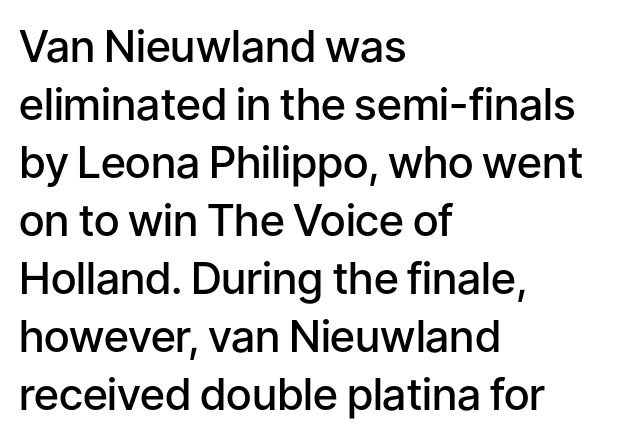
Q: Is the text bold? A: Semi-bold.
Q: Is the text italic (slanted)? A: No, it is upright.
Q: Is the typeface a serif or a sans-serif typeface? A: Sans-serif.
Q: Is the text underlined? A: No.
Q: How is the paragraph aligned? A: Left-aligned.
Q: Is the spacing between letters normal or unusually wide? A: Normal.
Q: Is the spacing between lines tight, normal or loose? A: Normal.
Q: Width (condensed, normal, or wide)? A: Normal.
Q: Stroke contrast? A: Low.
Q: x-height? A: Medium.
Q: Monospaced? A: No.
